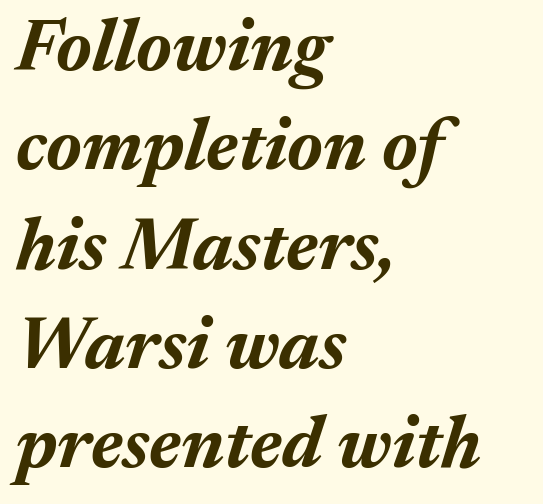
This sample has the flowing, uneven cadence of proportional lettering. Look at the tracking — it's just the regular setting, nothing added. The space between consecutive lines is moderate. Each row of text sits above clean, open space. Compared with a centered layout, this one pins lines to the left instead. Compared with ordinary roman type, these characters are visibly tilted.
